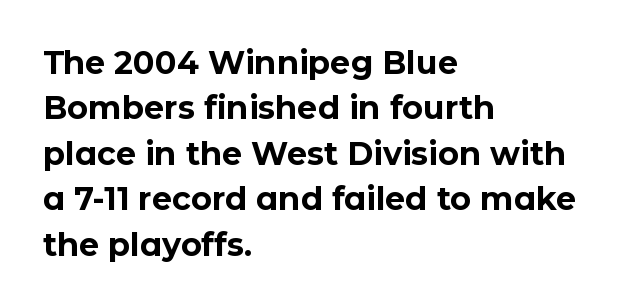
This sample uses a sans-serif face. Rows of type keep a routine distance in the vertical direction. Each letter keeps its own natural width here, so spacing adapts to shape. A bare baseline throughout the passage.
